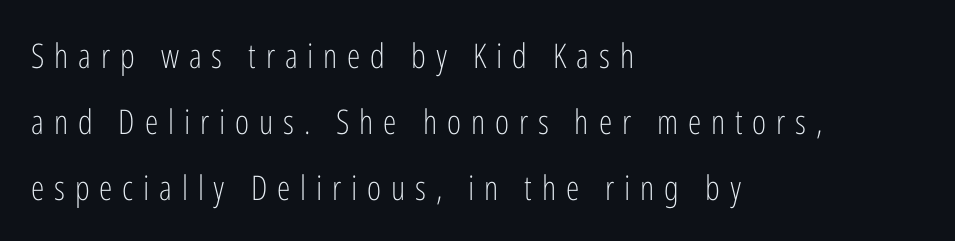
Q: Is the text bold? A: No.
Q: Is the text italic (slanted)? A: No, it is upright.
Q: Is the typeface a serif or a sans-serif typeface? A: Sans-serif.
Q: Is the text underlined? A: No.
Q: How is the paragraph aligned? A: Left-aligned.
Q: Is the spacing between letters normal or unusually wide? A: Unusually wide.
Q: Is the spacing between lines tight, normal or loose? A: Loose.
Q: Width (condensed, normal, or wide)? A: Condensed.
Q: Stroke contrast? A: Low.
Q: x-height? A: Medium.
Q: Monospaced? A: No.
